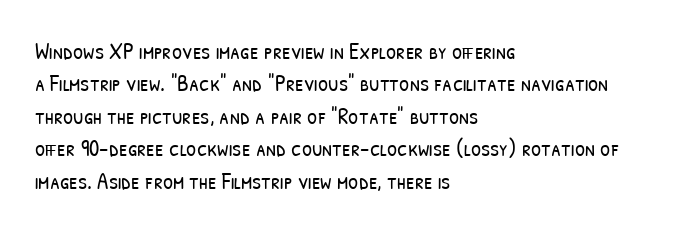
The image shows 23 px text type; set left-aligned, normal line spacing (1.41x), normal letter spacing, not underlined.
